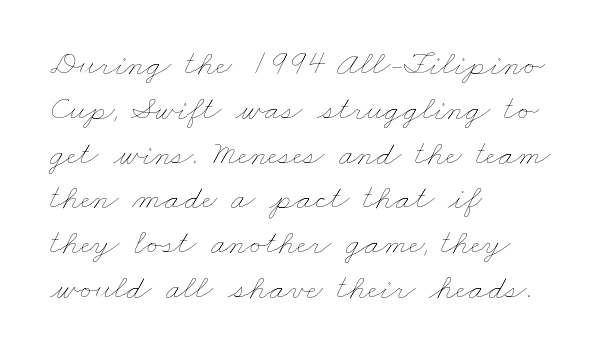
The image shows 35 px thin, wide type; set left-aligned, normal line spacing (1.28x), normal letter spacing, not underlined; low stroke contrast and a small x-height.
